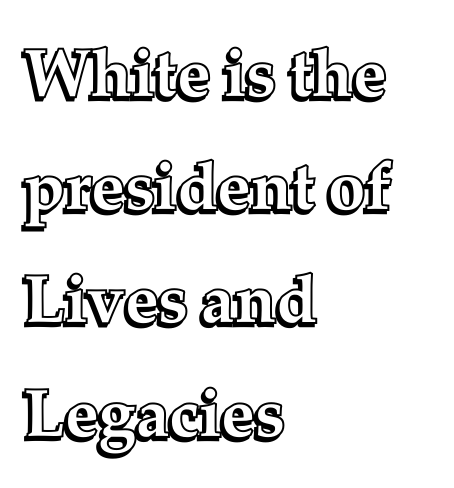
{"italic": "no", "width": "normal", "x_height": "medium", "monospaced": "no", "underline": "no", "align": "left", "line_spacing": "normal", "line_spacing_ratio": 1.69, "letter_spacing": "normal", "letter_spacing_em": 0.0, "glyph_px": 67}
